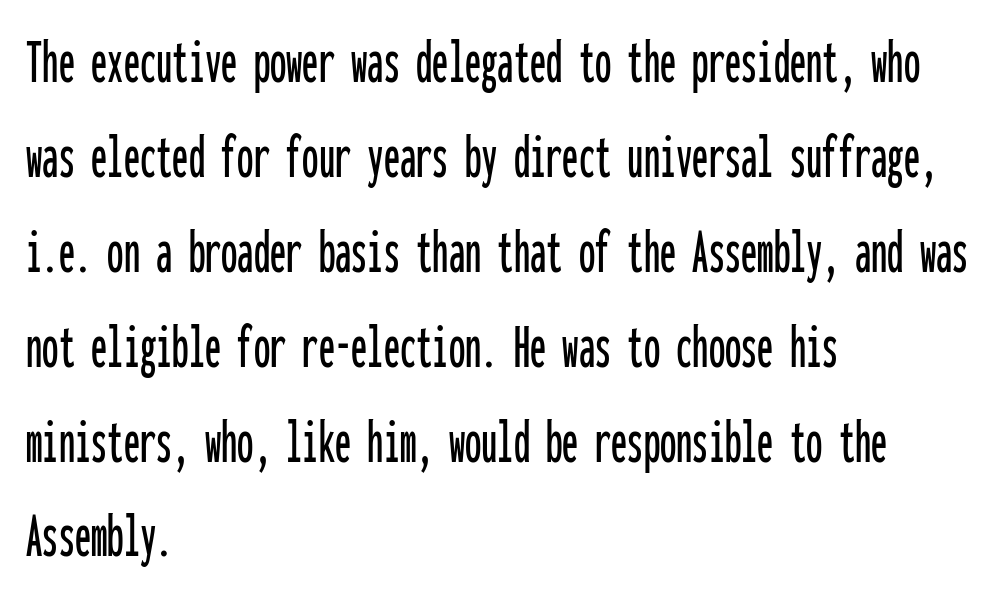
The rendering uses a moderate line-height, typical for paragraphs. Underlining? Definitely not there. You can tell from the bare stems that sans-serif type was used. In CSS terms this would be text-align: left. The letters stand straight up with perfectly vertical stems.
